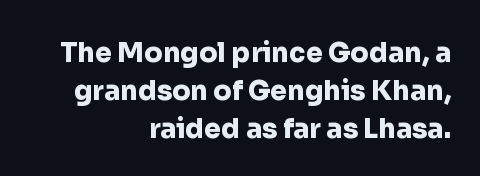
{"italic": "no", "bold": "yes", "underline": "no", "align": "right", "line_spacing": "normal", "line_spacing_ratio": 1.4, "letter_spacing": "normal", "letter_spacing_em": 0.0, "glyph_px": 27}
